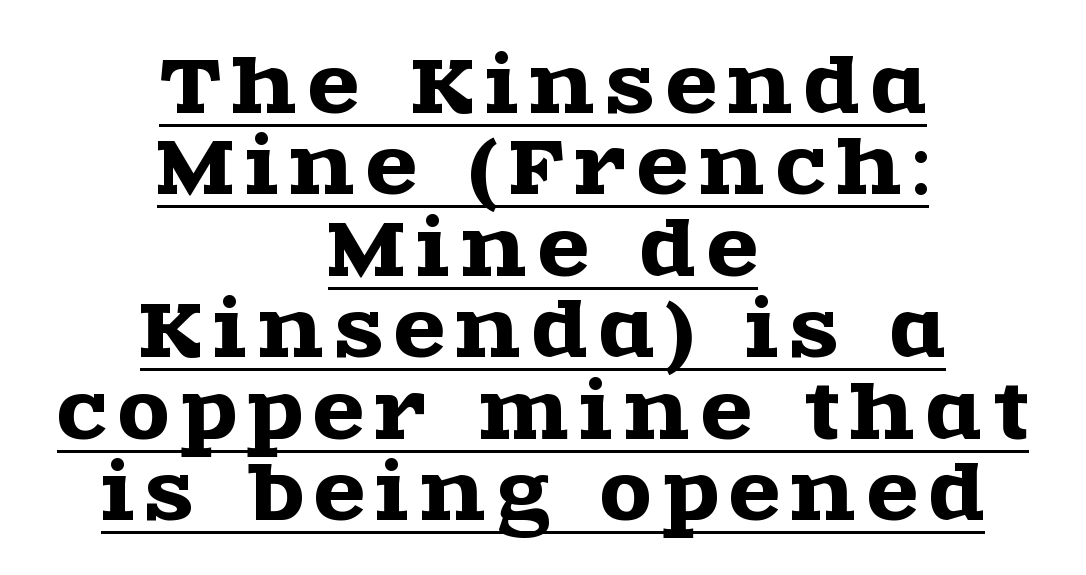
{"serif": "yes", "italic": "no", "width": "wide", "x_height": "large", "monospaced": "no", "underline": "yes", "align": "center", "line_spacing": "tight", "line_spacing_ratio": 1.1, "glyph_px": 74}
